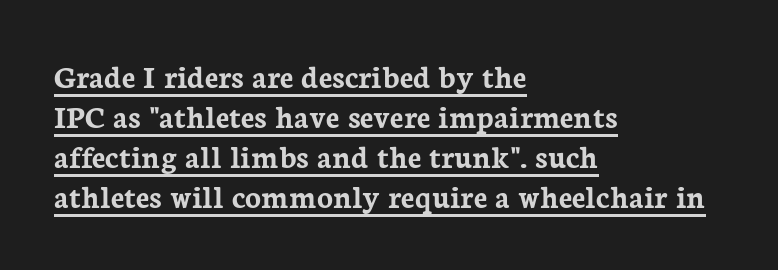
Underlining? Definitely there. Is this a fixed-width face? No — the glyphs have proportional, varying widths. A roman cut, with each character standing at attention. Students, this is bold: see how much ink each stroke carries. Serif or sans? Serif — the stroke terminals have little feet. In CSS terms this would be text-align: left.
